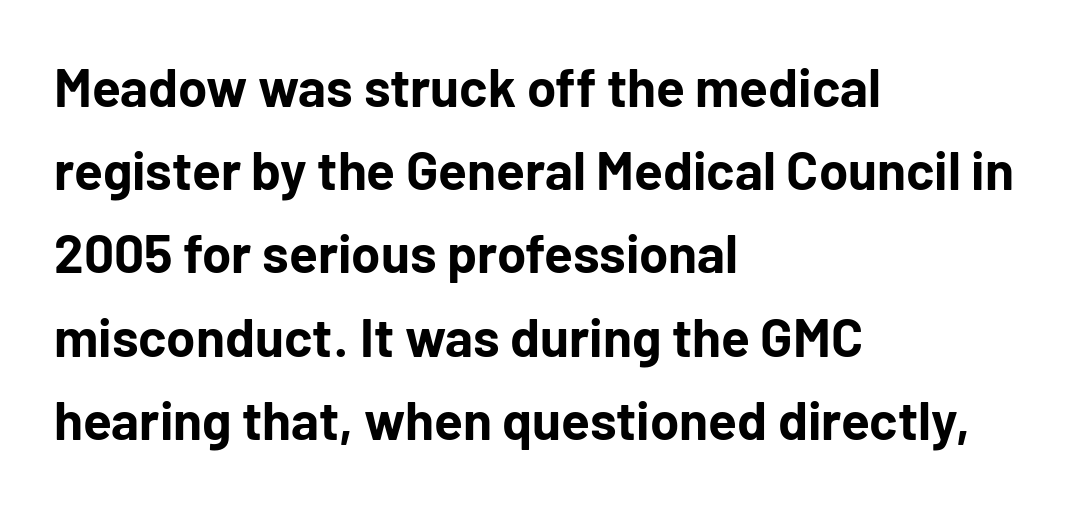
The rag falls on the right side of this text block. The letters advance in unequal steps, a hallmark of proportional type. These lines are composed in type without serifs. Students, this is bold: see how much ink each stroke carries.
